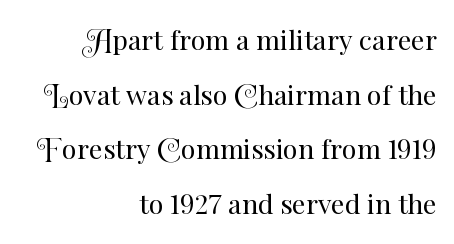
The image shows 27 px text type, upright; set right-aligned, loose line spacing (2.02x), normal letter spacing, not underlined.
